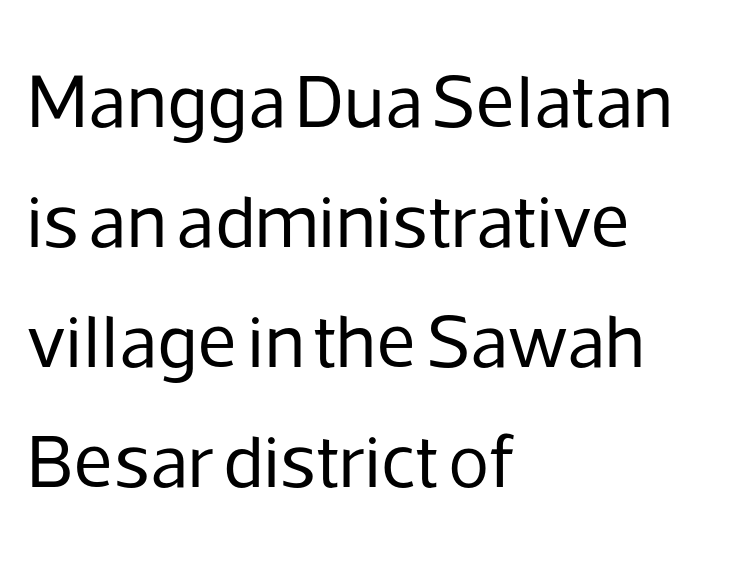
Proportional: the letters do not fall into vertical columns. A normal amount of white space separates one row of letters from the next. The line texture is even and compact thanks to regular tracking. The axis of the letterforms is exactly vertical. Caption: face not bold, strokes unweighted.
